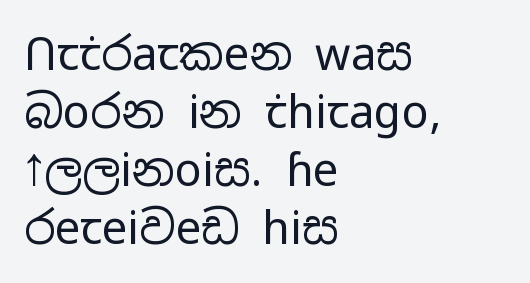
The image shows 45 px regular-weight, wide sans-serif type, upright; set left-aligned, normal line spacing (1.29x), normal letter spacing, not underlined; low stroke contrast and a medium x-height.
